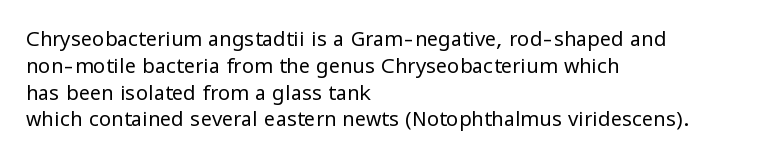
The image shows 20 px text type, upright; set left-aligned, normal line spacing (1.34x), normal letter spacing, not underlined.
